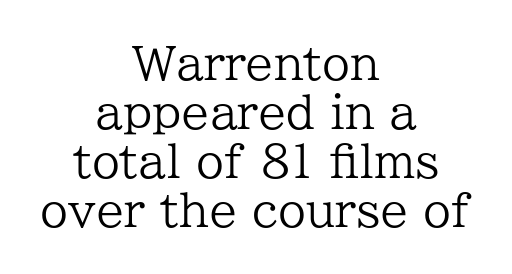
The compositor balanced each line on the midline. Quick note: underline off. The font is comparable to plain body text, perhaps lighter. The letters carry serifs — small finishing strokes at the ends of their stems.
